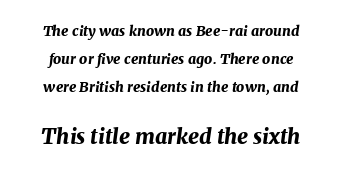
A bare baseline throughout the passage. There's an unmistakable incline to the writing here. The face used here has the dense, thick strokes of a bold. This block would shrink considerably if given ordinary leading; it's expanded now.
